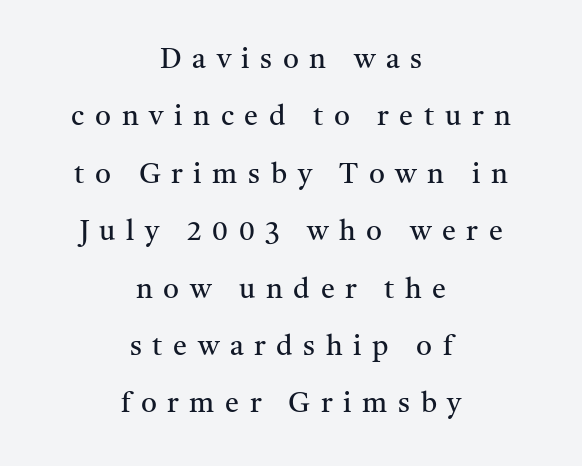
{"serif": "yes", "italic": "no", "bold": "no", "weight": "regular", "width": "normal", "stroke_contrast": "medium", "x_height": "medium", "monospaced": "no", "underline": "no", "align": "center", "line_spacing": "loose", "line_spacing_ratio": 2.05, "letter_spacing": "wide", "letter_spacing_em": 0.38, "glyph_px": 28}
